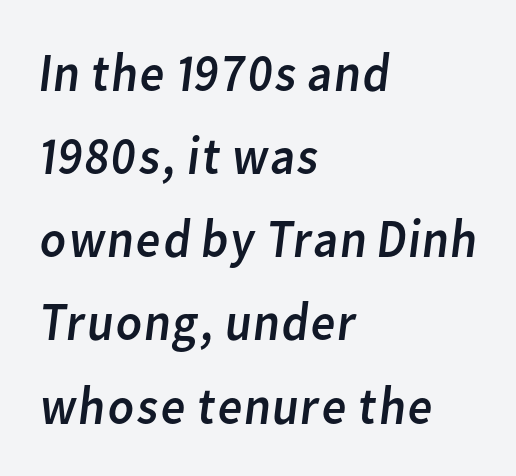
{"serif": "no", "bold": "no", "weight": "regular", "width": "normal", "stroke_contrast": "low", "x_height": "medium", "monospaced": "no", "underline": "no", "align": "left", "line_spacing": "normal", "line_spacing_ratio": 1.54, "letter_spacing": "normal", "letter_spacing_em": 0.0, "glyph_px": 54}
